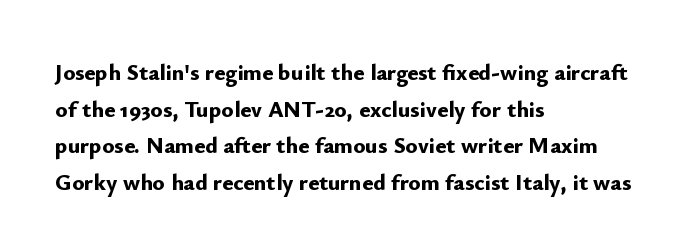
{"italic": "no", "bold": "yes", "underline": "no", "align": "left", "line_spacing": "normal", "line_spacing_ratio": 1.59, "letter_spacing": "normal", "letter_spacing_em": 0.0, "glyph_px": 23}
